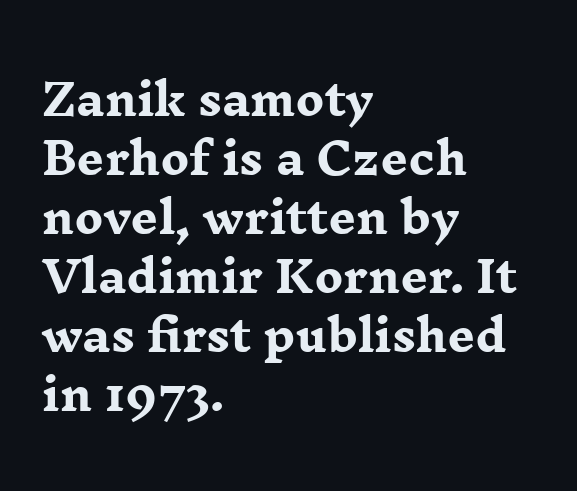
The image shows 43 px heavy, wide serif type, upright; set left-aligned, normal line spacing (1.37x), normal letter spacing, not underlined; low stroke contrast and a medium x-height.
